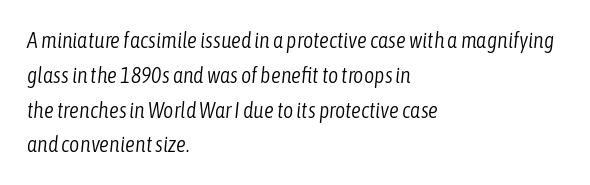
{"italic": "yes", "lean": "right", "slant_degrees": 6, "bold": "no", "underline": "no", "align": "left", "line_spacing": "normal", "line_spacing_ratio": 1.58, "letter_spacing": "normal", "letter_spacing_em": 0.0, "glyph_px": 22}
